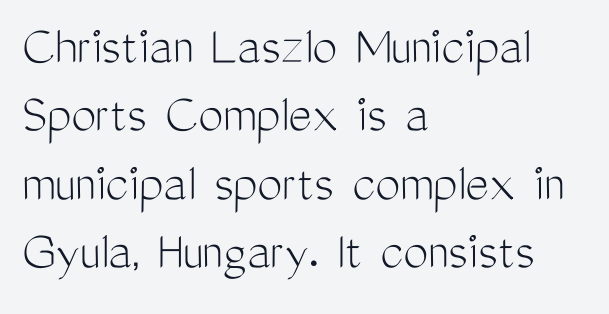
Q: Is the text bold? A: No.
Q: Is the text italic (slanted)? A: No, it is upright.
Q: Is the typeface a serif or a sans-serif typeface? A: Sans-serif.
Q: Is the text underlined? A: No.
Q: How is the paragraph aligned? A: Left-aligned.
Q: Is the spacing between letters normal or unusually wide? A: Normal.
Q: Width (condensed, normal, or wide)? A: Condensed.
Q: Stroke contrast? A: Medium.
Q: x-height? A: Medium.
Q: Monospaced? A: No.
